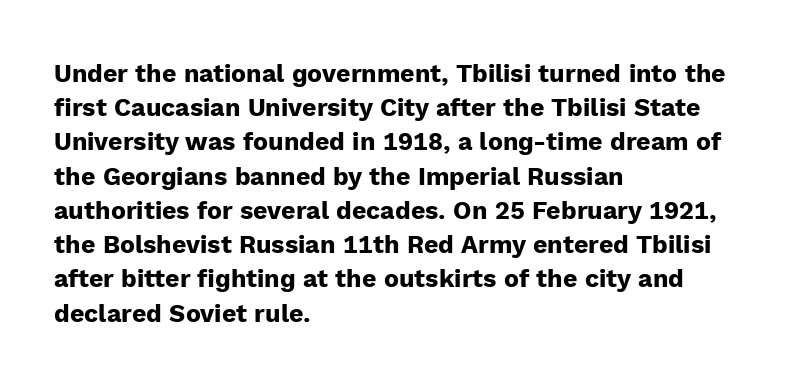
{"italic": "no", "bold": "yes", "underline": "no", "align": "left", "line_spacing": "normal", "line_spacing_ratio": 1.37, "letter_spacing": "normal", "letter_spacing_em": 0.0, "glyph_px": 25}
